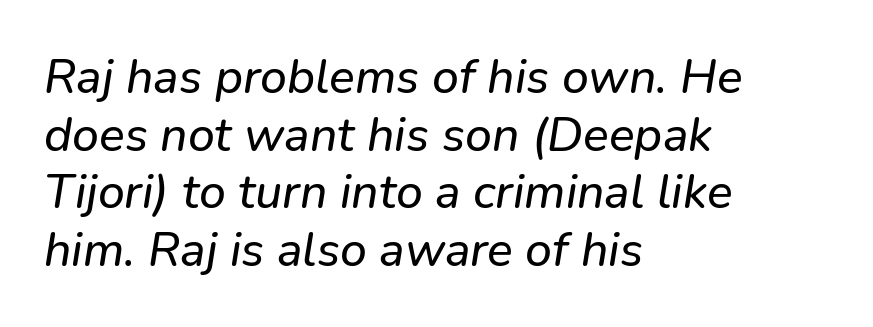
{"italic": "yes", "lean": "right", "slant_degrees": 9, "width": "normal", "stroke_contrast": "low", "x_height": "medium", "monospaced": "no", "underline": "no", "align": "left", "line_spacing_ratio": 1.2, "letter_spacing": "normal", "letter_spacing_em": 0.0, "glyph_px": 48}
